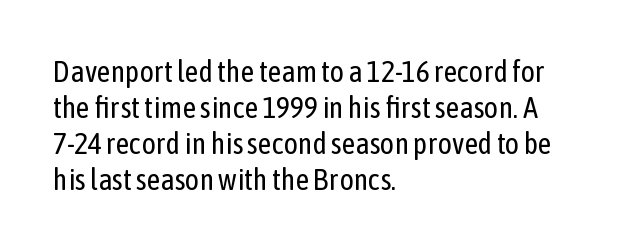
{"serif": "no", "italic": "no", "bold": "no", "weight": "regular", "width": "condensed", "stroke_contrast": "low", "x_height": "medium", "monospaced": "no", "underline": "no", "align": "left", "line_spacing_ratio": 1.2, "letter_spacing": "normal", "letter_spacing_em": 0.0, "glyph_px": 30}
